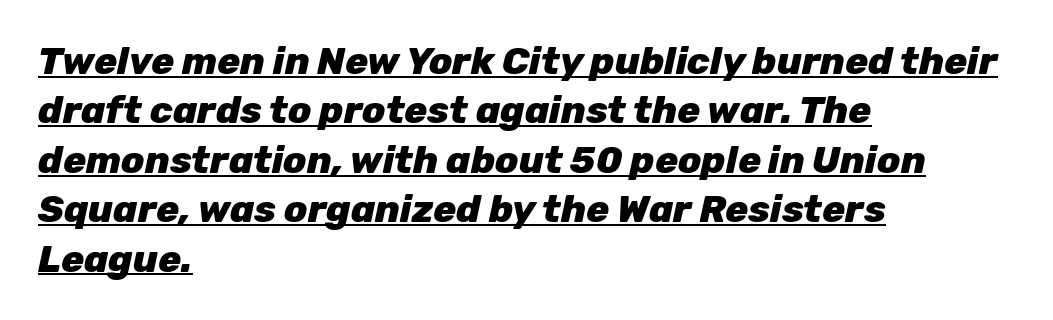
Q: Is the text bold? A: Yes.
Q: Is the text italic (slanted)? A: Yes, it leans right by about 12 degrees.
Q: Is the text underlined? A: Yes.
Q: How is the paragraph aligned? A: Left-aligned.
Q: Is the spacing between letters normal or unusually wide? A: Normal.
Q: Is the spacing between lines tight, normal or loose? A: Normal.
Q: Width (condensed, normal, or wide)? A: Normal.
Q: Stroke contrast? A: Low.
Q: x-height? A: Medium.
Q: Monospaced? A: No.
